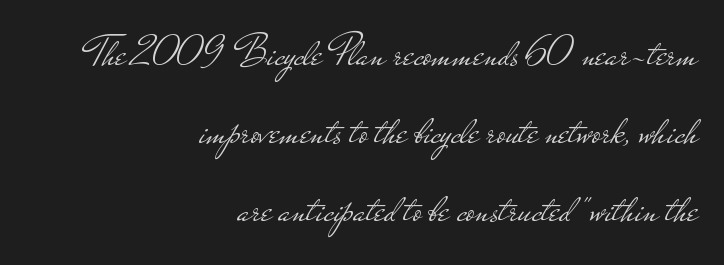
The image shows 43 px light, wide sans-serif type; set right-aligned, line spacing 1.81x, normal letter spacing, not underlined; low stroke contrast and a small x-height.
